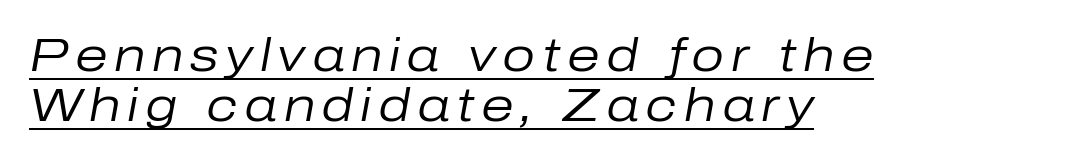
Like a heading marked for emphasis, these lines bear an underscore. Note the varied advance widths — an 'i' is clearly narrower than an 'm'. In terms of posture, this sample is oblique. Very little white space separates one row of letters from the next. The strokes are not fattened; the text isn't bold.
